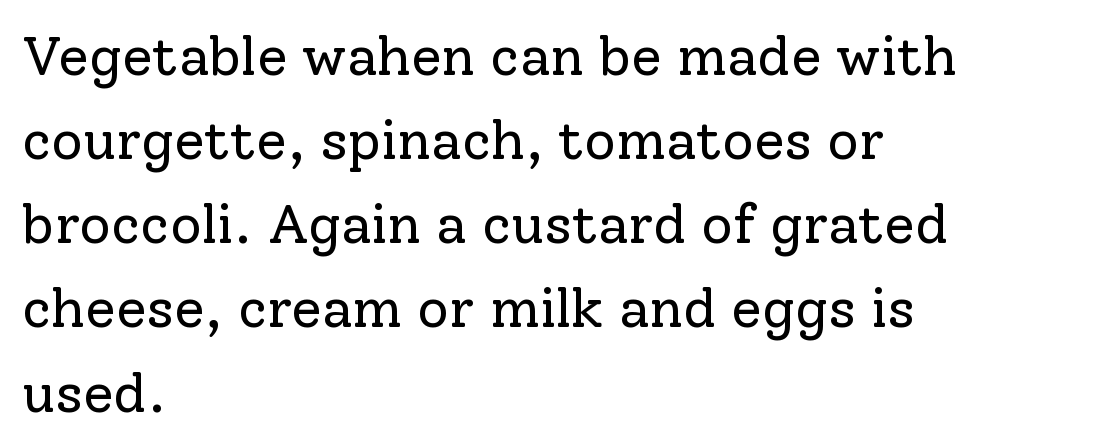
The image shows 55 px regular-weight serif type, upright; set left-aligned, normal line spacing (1.53x), normal letter spacing, not underlined; low stroke contrast and a medium x-height.
